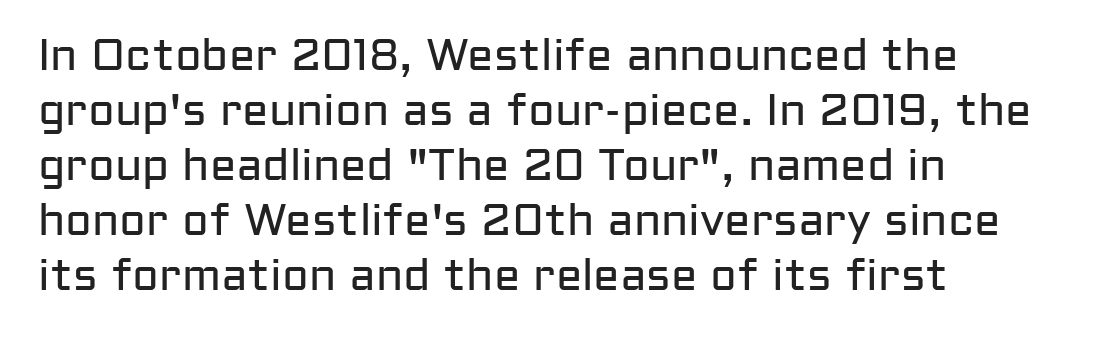
Q: Is the text bold? A: No.
Q: Is the text italic (slanted)? A: No, it is upright.
Q: Is the typeface a serif or a sans-serif typeface? A: Sans-serif.
Q: Is the text underlined? A: No.
Q: How is the paragraph aligned? A: Left-aligned.
Q: Is the spacing between letters normal or unusually wide? A: Normal.
Q: Is the spacing between lines tight, normal or loose? A: Normal.
Q: Width (condensed, normal, or wide)? A: Normal.
Q: Stroke contrast? A: Low.
Q: x-height? A: Medium.
Q: Monospaced? A: No.
